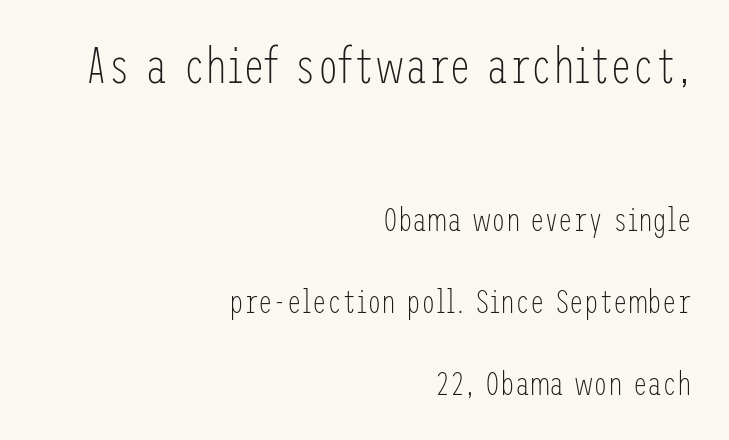
Characters follow at the spacing the type designer built in. In this sample the first text group is rendered at the bigger scale. No italicization has been applied; the sample stays upright. Quick note: underline off. In terms of leading, this rendering errs on the spacious side. The letters look calm and open, with moderate or lighter stems.
